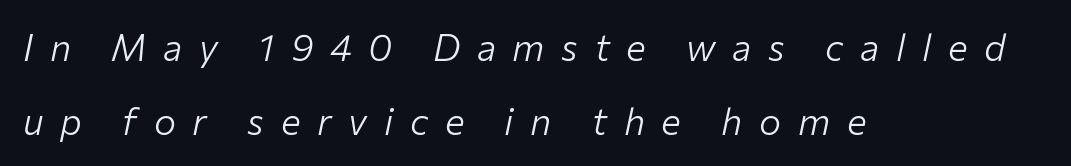
The image shows 37 px light type, italic (leaning right); set left-aligned, loose line spacing (2.0x), unusually wide letter spacing (+0.45 em), not underlined; low stroke contrast and a medium x-height.
